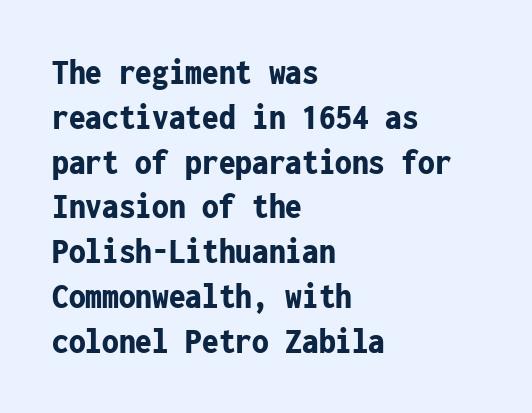
Q: Is the text bold? A: Yes.
Q: Is the text italic (slanted)? A: No, it is upright.
Q: Is the typeface a serif or a sans-serif typeface? A: Sans-serif.
Q: Is the text underlined? A: No.
Q: How is the paragraph aligned? A: Left-aligned.
Q: Is the spacing between letters normal or unusually wide? A: Normal.
Q: Width (condensed, normal, or wide)? A: Condensed.
Q: Stroke contrast? A: Low.
Q: x-height? A: Medium.
Q: Monospaced? A: Yes.
